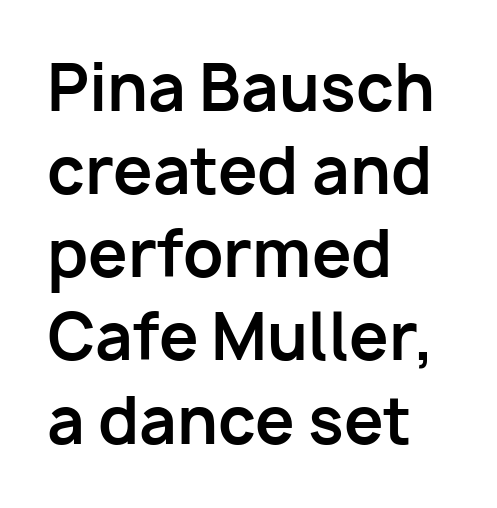
The image shows 63 px bold sans-serif type, upright; set left-aligned, normal line spacing (1.32x), normal letter spacing, not underlined; low stroke contrast and a medium x-height.
